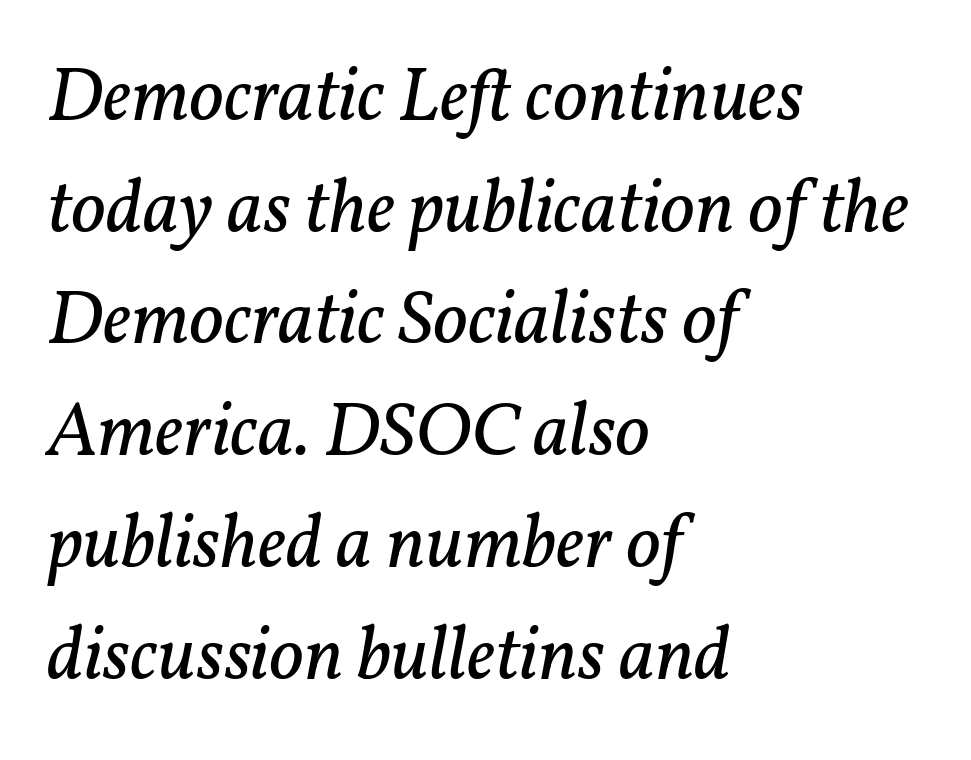
Q: Is the text bold? A: No.
Q: Is the text italic (slanted)? A: Yes, it leans right by about 11 degrees.
Q: Is the typeface a serif or a sans-serif typeface? A: Serif.
Q: Is the text underlined? A: No.
Q: How is the paragraph aligned? A: Left-aligned.
Q: Is the spacing between letters normal or unusually wide? A: Normal.
Q: Is the spacing between lines tight, normal or loose? A: Normal.
Q: Width (condensed, normal, or wide)? A: Normal.
Q: Stroke contrast? A: Low.
Q: x-height? A: Medium.
Q: Monospaced? A: No.
